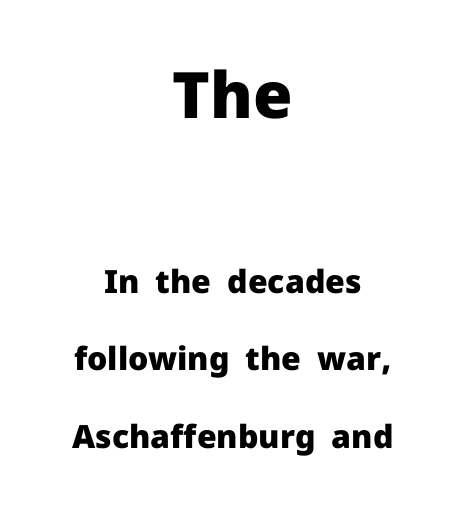
The image shows 64 px heavy sans-serif type, upright; set centered, loose line spacing (2.43x), normal letter spacing, not underlined; the first (top) block is 2.0x larger; low stroke contrast and a medium x-height.
